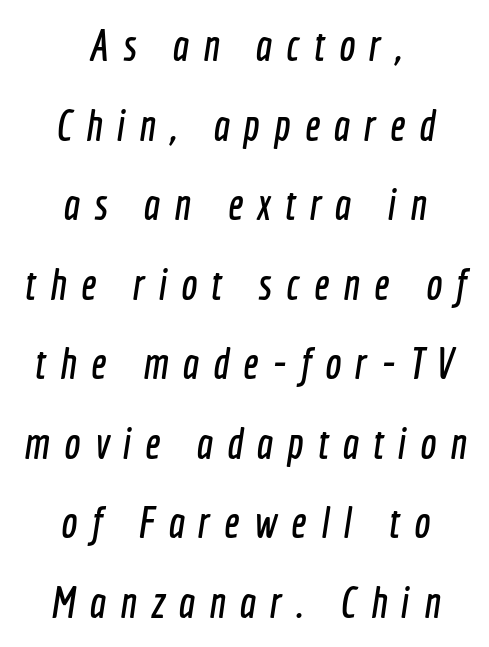
The image shows 43 px condensed sans-serif type; set centered, line spacing 1.85x, unusually wide letter spacing (+0.33 em), not underlined; a medium x-height.
